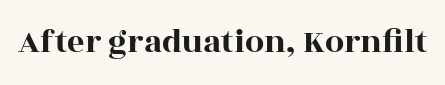
Q: Is the text italic (slanted)? A: No, it is upright.
Q: Is the typeface a serif or a sans-serif typeface? A: Serif.
Q: Is the text underlined? A: No.
Q: Is the spacing between letters normal or unusually wide? A: Normal.
Q: Width (condensed, normal, or wide)? A: Wide.
Q: x-height? A: Large.
Q: Monospaced? A: No.
